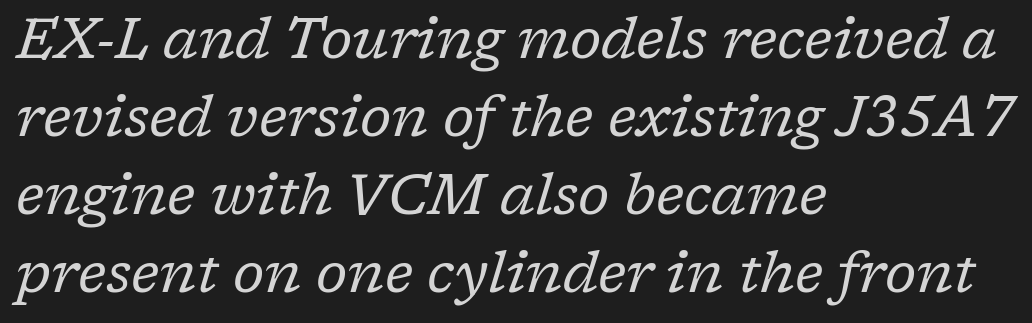
The image shows 56 px regular-weight serif type, italic (leaning right); set left-aligned, normal line spacing (1.39x), normal letter spacing, not underlined; low stroke contrast and a medium x-height.
